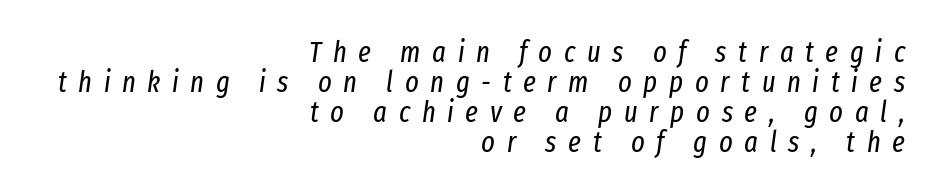
{"italic": "yes", "lean": "right", "slant_degrees": 8, "bold": "no", "weight": "regular", "width": "condensed", "stroke_contrast": "low", "x_height": "medium", "monospaced": "no", "underline": "no", "align": "right", "line_spacing": "tight", "line_spacing_ratio": 1.04, "letter_spacing": "wide", "letter_spacing_em": 0.4, "glyph_px": 29}
